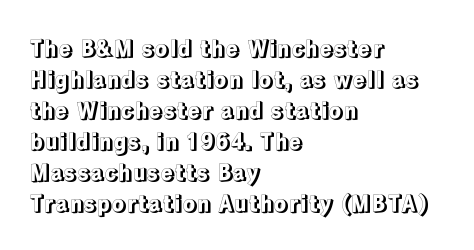
{"italic": "no", "underline": "no", "align": "left", "line_spacing": "normal", "line_spacing_ratio": 1.35, "letter_spacing": "normal", "letter_spacing_em": 0.0, "glyph_px": 23}
